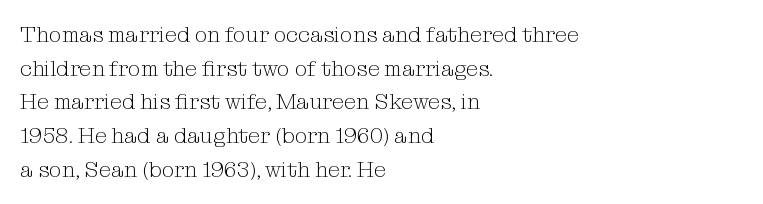
Q: Is the text bold? A: No.
Q: Is the text italic (slanted)? A: No, it is upright.
Q: Is the text underlined? A: No.
Q: How is the paragraph aligned? A: Left-aligned.
Q: Is the spacing between letters normal or unusually wide? A: Normal.
Q: Is the spacing between lines tight, normal or loose? A: Normal.
